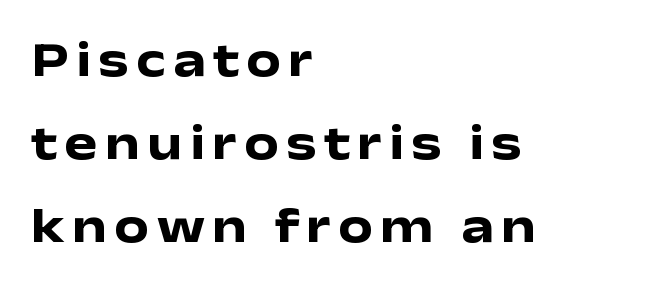
Q: Is the text bold? A: Yes.
Q: Is the text italic (slanted)? A: No, it is upright.
Q: Is the typeface a serif or a sans-serif typeface? A: Sans-serif.
Q: Is the text underlined? A: No.
Q: How is the paragraph aligned? A: Left-aligned.
Q: Is the spacing between lines tight, normal or loose? A: Normal.
Q: Width (condensed, normal, or wide)? A: Wide.
Q: Stroke contrast? A: Low.
Q: x-height? A: Medium.
Q: Monospaced? A: No.
